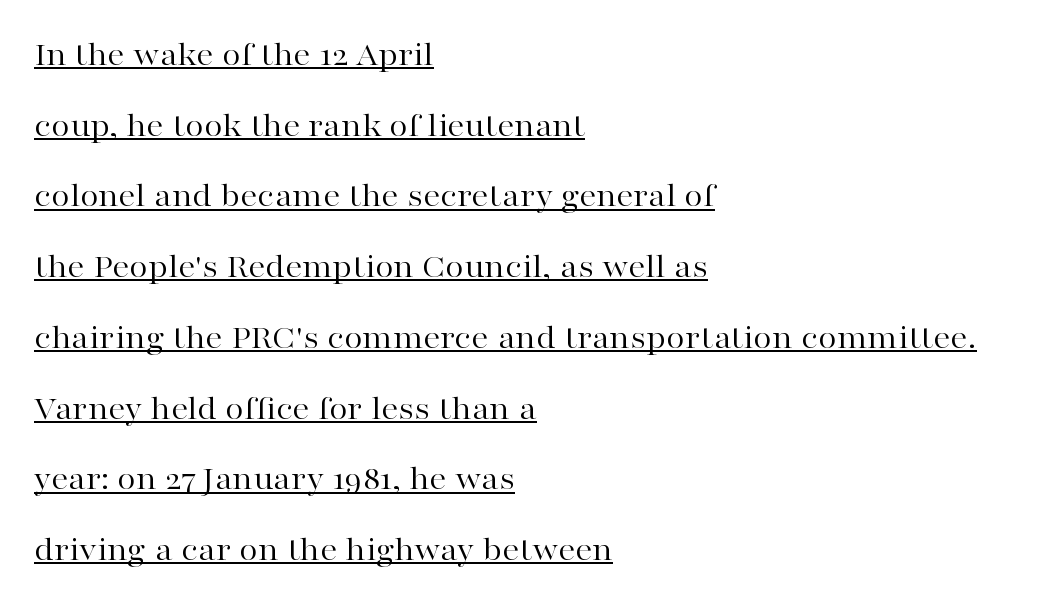
Leftover space on each line is placed entirely after the last word. Underlining? Definitely there. Loosely led — the rows are spread out. Upright lettering throughout. The face used here is seriffed, in the tradition of book romans.
